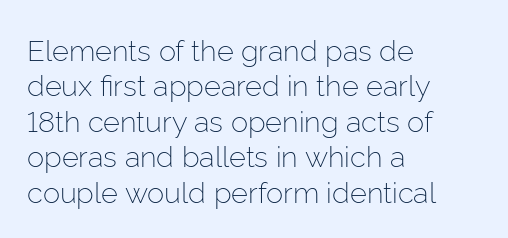
{"serif": "no", "italic": "no", "bold": "no", "weight": "light", "width": "normal", "stroke_contrast": "low", "x_height": "medium", "monospaced": "no", "underline": "no", "align": "left", "line_spacing_ratio": 1.22, "letter_spacing": "normal", "letter_spacing_em": 0.0, "glyph_px": 29}
